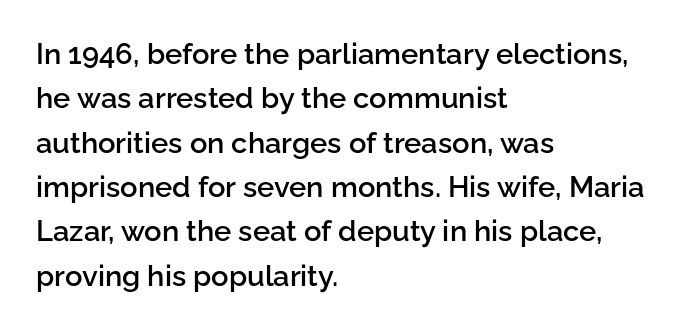
{"serif": "no", "italic": "no", "bold": "semi", "weight": "semibold", "width": "normal", "stroke_contrast": "low", "x_height": "medium", "monospaced": "no", "underline": "no", "align": "left", "line_spacing": "normal", "line_spacing_ratio": 1.53, "letter_spacing": "normal", "letter_spacing_em": 0.0, "glyph_px": 29}
